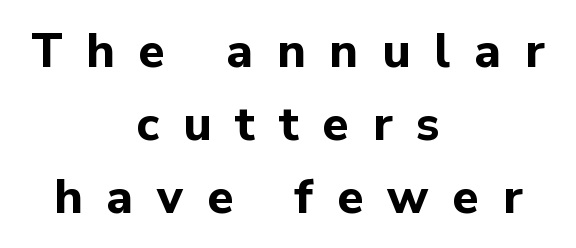
The letters advance in unequal steps, a hallmark of proportional type. The typesetting leans heavy: a genuine bold. The typography opts for an upright posture over an oblique one. Lines of text with bare space underneath.
